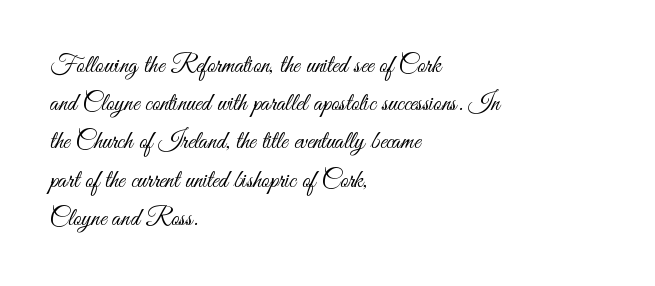
The glyphs are unaccompanied by any horizontal stroke below them. These lines keep a tight, regular rhythm from letter to letter. Interline gaps are of average width in this sample. The paragraph shown leans on its left margin.
